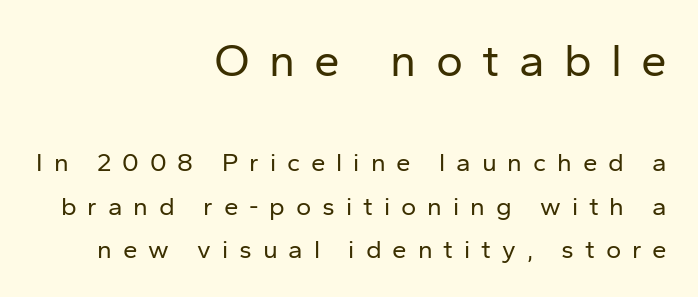
Stroke mass is kept to a normal reading level or below. A clean baseline with only descenders dipping below it. The lines sit at an ordinary, default distance from one another. You could not count columns in this text — the font is proportionally spaced. Note: larger setting up top, smaller setting below. Teacher's note: observe the even right margin — that is flush-right alignment.
